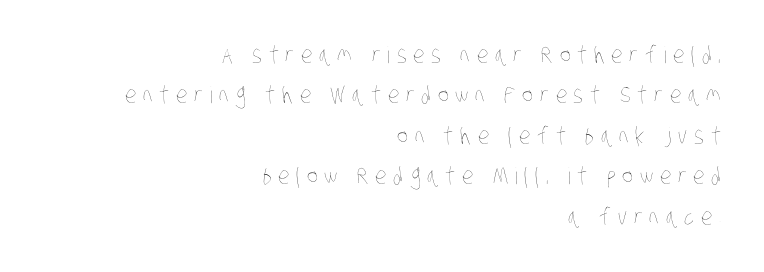
Descender tails drop into unmarked territory. Caption: face not bold, strokes unweighted. The paragraph has a hard right edge and a soft left edge. How are the letters spaced? Widely, with obvious added tracking.
